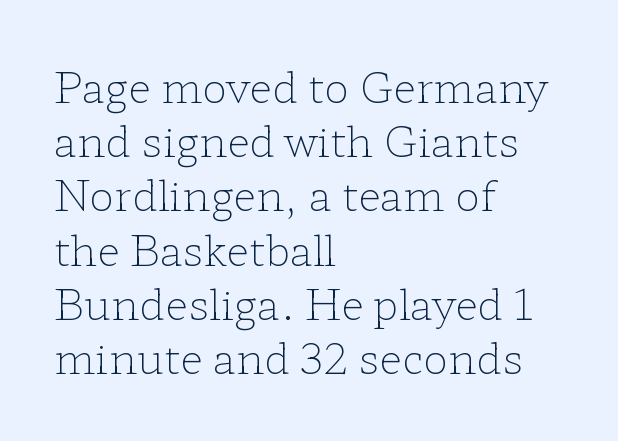
This sample uses a serif face. You can tell it's not italic because the verticals are truly vertical. Lines of text with bare space underneath. The lines are quadded left.
